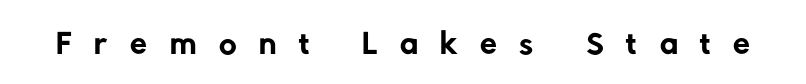
The image shows 49 px regular-weight sans-serif type; set unusually wide letter spacing (+0.46 em), not underlined; low stroke contrast and a medium x-height.
